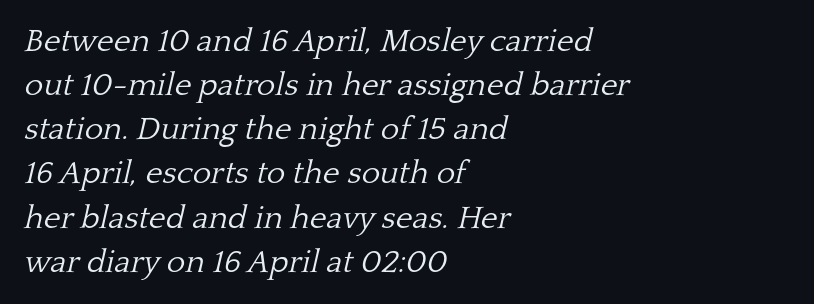
The image shows 32 px light serif type, italic (leaning right); set left-aligned, normal line spacing (1.38x), normal letter spacing, not underlined; low stroke contrast and a medium x-height.
